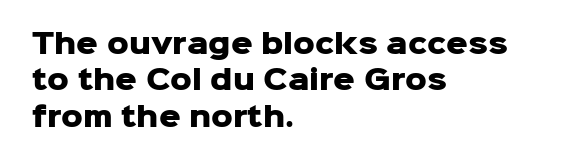
The lettering stays uniformly vertical, giving the passage a roman look. Letters rest on an invisible, unmarked baseline. This block has exactly the height ordinary leading produces. Spacing between characters is what you'd get straight out of the box. Notice how thick the strokes are: this is what a full bold looks like.
